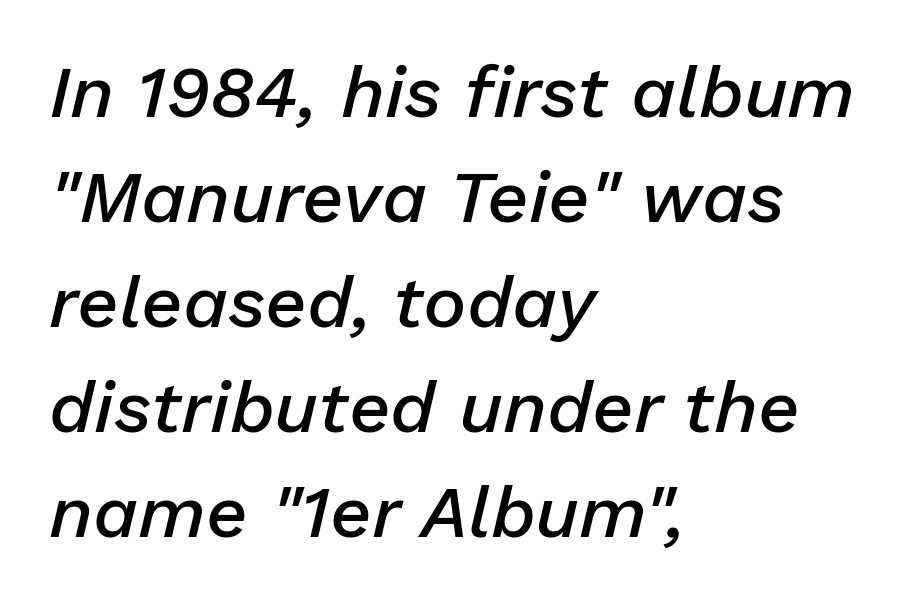
Every row of glyphs begins at an identical x-position on the left. Weight: semibold (demi). Each letter keeps its own natural width here, so spacing adapts to shape. Regular leading. Underlining? Definitely not there. Standard letterfit; no display-style spreading of the glyphs.
